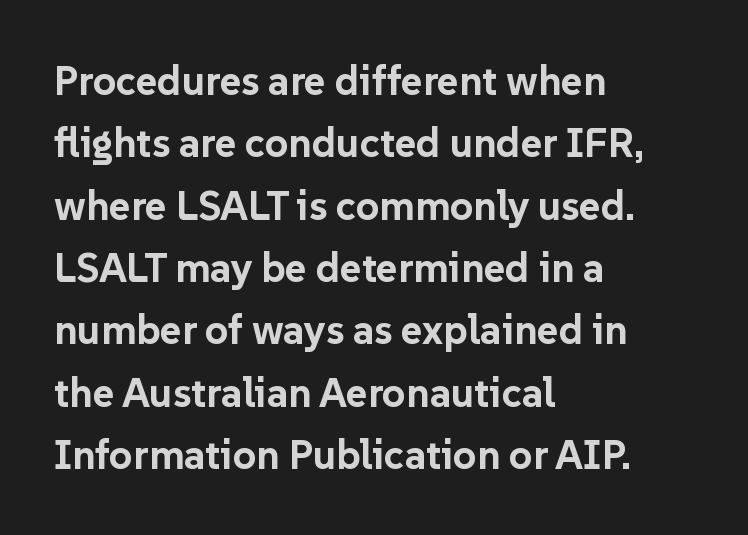
Character widths vary here, with narrow letters taking less room than wide ones. You could call the tracking neutral — neither tight nor loose. Grotesque or geometric, the face here clearly has no serifs. The space between consecutive lines is moderate. Chunky letters — that's bold for sure. The strip under each line holds only bare page.
